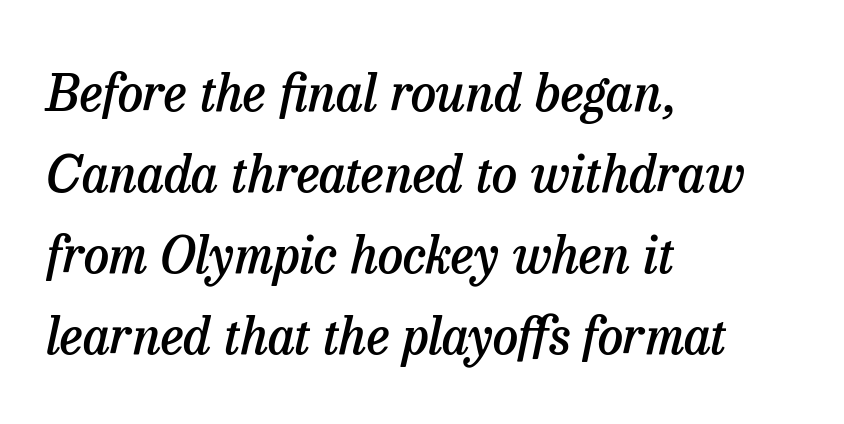
Q: Is the text bold? A: Semi-bold.
Q: Is the text italic (slanted)? A: Yes, it leans right by about 13 degrees.
Q: Is the typeface a serif or a sans-serif typeface? A: Serif.
Q: Is the text underlined? A: No.
Q: How is the paragraph aligned? A: Left-aligned.
Q: Is the spacing between letters normal or unusually wide? A: Normal.
Q: Is the spacing between lines tight, normal or loose? A: Normal.
Q: Width (condensed, normal, or wide)? A: Normal.
Q: Stroke contrast? A: Low.
Q: x-height? A: Medium.
Q: Monospaced? A: No.
